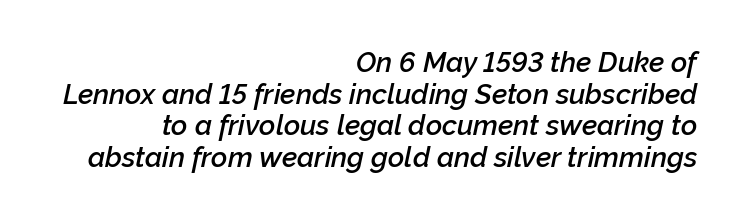
The image shows 28 px semibold type, italic (leaning right); set right-aligned, tight line spacing (1.13x), normal letter spacing, not underlined; low stroke contrast and a medium x-height.
